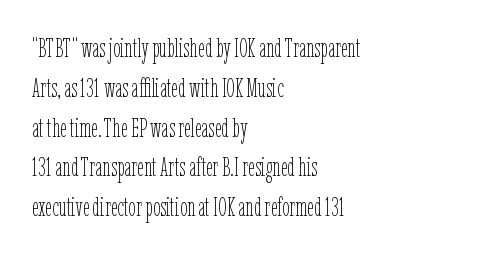
Nobody touched the tracking dial on this one. Line starts are locked; line ends wander. The block of text has a typical density, with ordinary space between rows. The glyphs are unaccompanied by any horizontal stroke below them. Notice how the stems are strictly vertical — no italics here. These glyphs show unthickened strokes, regular width or finer.
